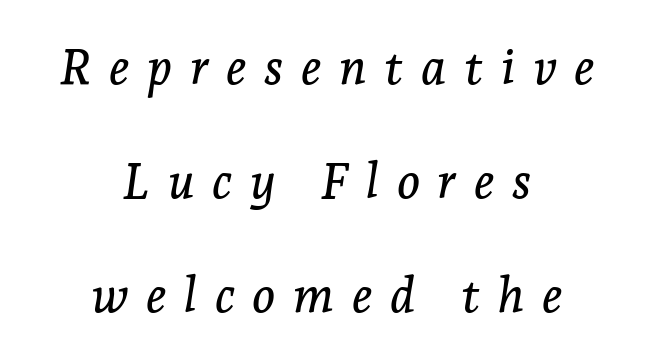
The image shows 49 px serif type, italic (leaning right); set centered, loose line spacing (2.33x), unusually wide letter spacing (+0.36 em), not underlined; low stroke contrast and a medium x-height.
